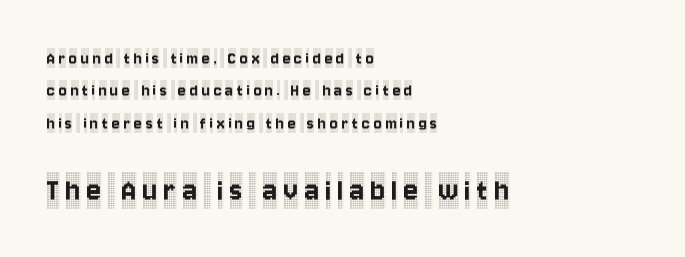
The image shows 34 px condensed serif type, upright; set left-aligned, line spacing 1.71x, not underlined; the second (bottom) block is 1.79x larger; a large x-height.
